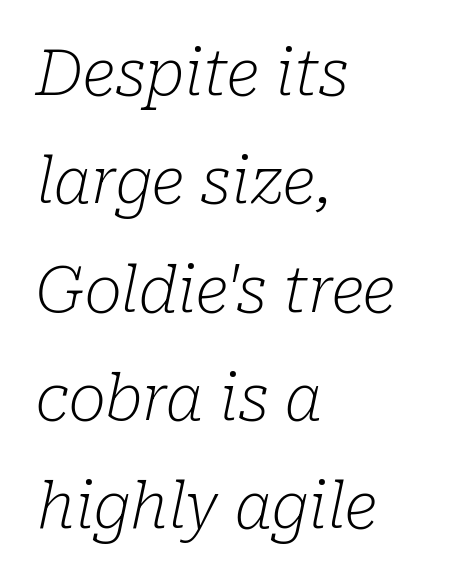
Between one letter and the next there's only the usual sliver of space. In terms of posture, this sample is oblique. This sample uses a serif face. Every row of glyphs begins at an identical x-position on the left.
